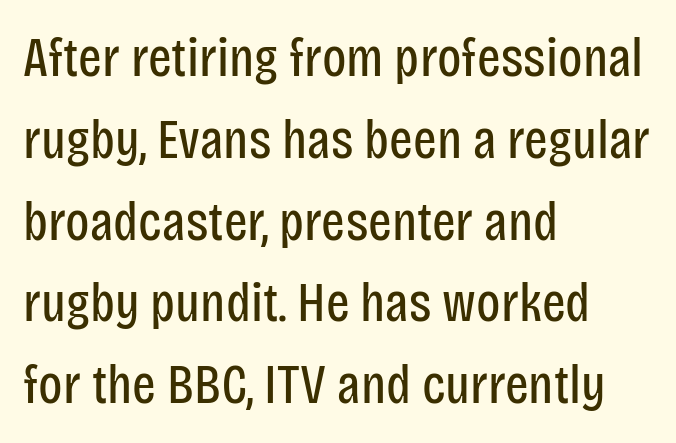
The image shows 56 px regular-weight, condensed sans-serif type, upright; set left-aligned, normal line spacing (1.46x), normal letter spacing, not underlined; low stroke contrast and a large x-height.
